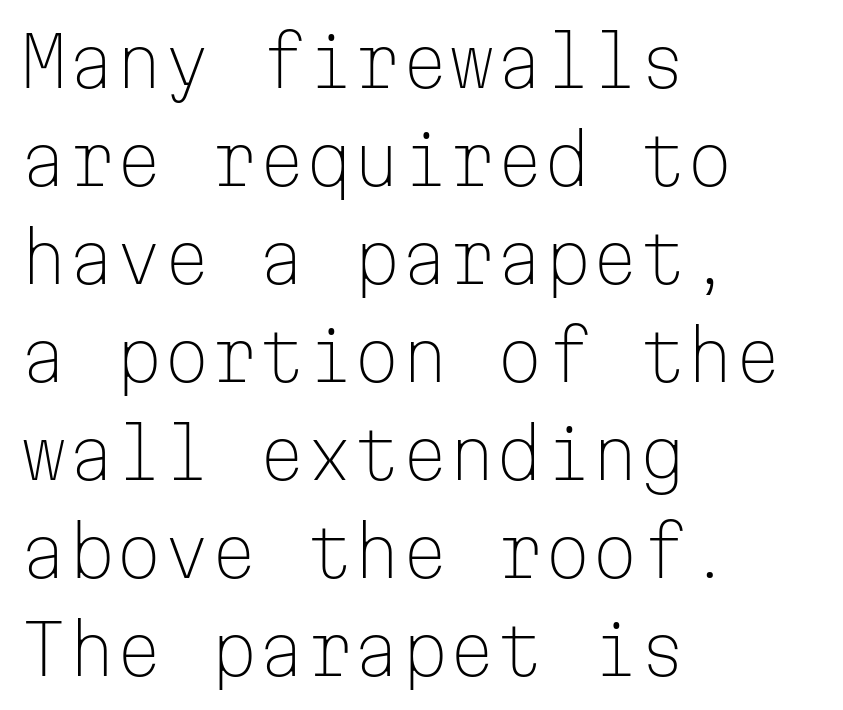
The image shows 68 px light sans-serif type, upright, monospaced; set left-aligned, normal line spacing (1.44x), normal letter spacing, not underlined; low stroke contrast and a medium x-height.
